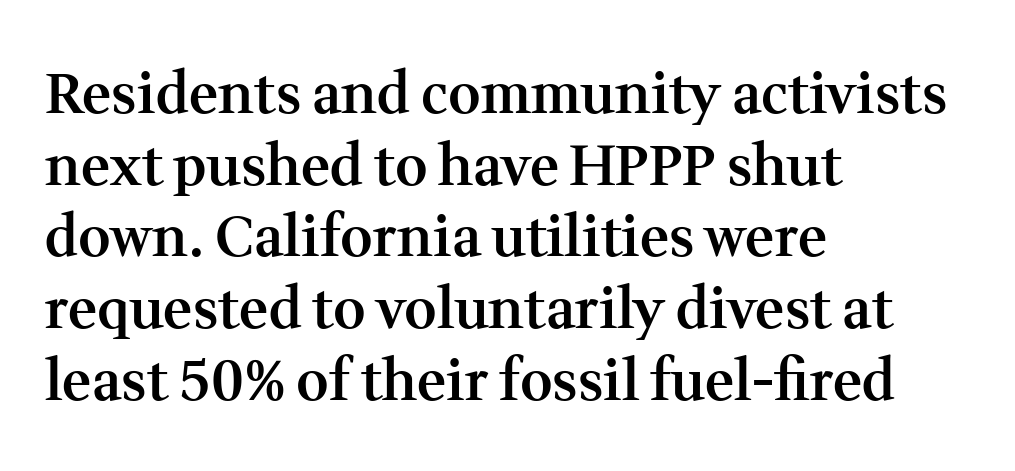
A normal amount of white space separates one row of letters from the next. Look at the bottom of the vertical strokes: they flare into serifs here. Think of a printed novel: that variable character pitch is what you see here. Does the lettering tilt? It doesn't — this is upright. Descenders are the only things crossing below the line. These lines stack with their left ends in a neat column.
